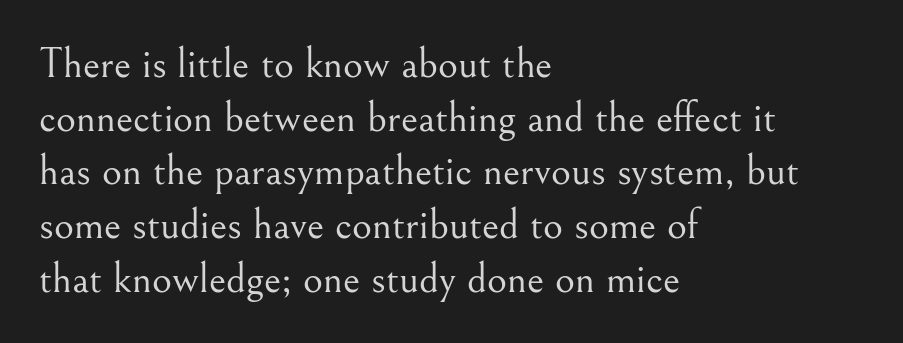
Q: Is the text bold? A: No.
Q: Is the text italic (slanted)? A: No, it is upright.
Q: Is the typeface a serif or a sans-serif typeface? A: Serif.
Q: Is the text underlined? A: No.
Q: How is the paragraph aligned? A: Left-aligned.
Q: Is the spacing between letters normal or unusually wide? A: Normal.
Q: Is the spacing between lines tight, normal or loose? A: Normal.
Q: Width (condensed, normal, or wide)? A: Normal.
Q: Stroke contrast? A: Medium.
Q: x-height? A: Small.
Q: Monospaced? A: No.
